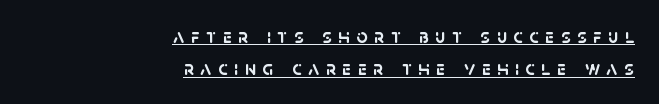
The image shows 20 px bold type; set right-aligned, normal line spacing (1.61x), unusually wide letter spacing (+0.33 em), underlined.
